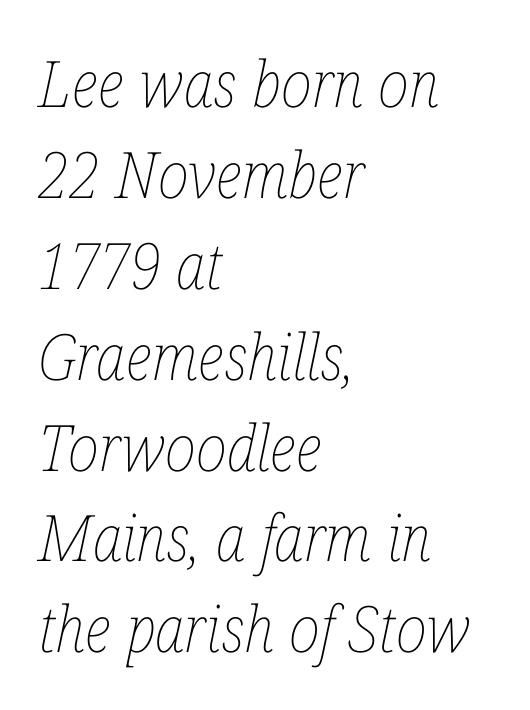
The image shows 64 px thin, condensed type, italic (leaning right); set left-aligned, normal line spacing (1.42x), normal letter spacing, not underlined; low stroke contrast and a medium x-height.
